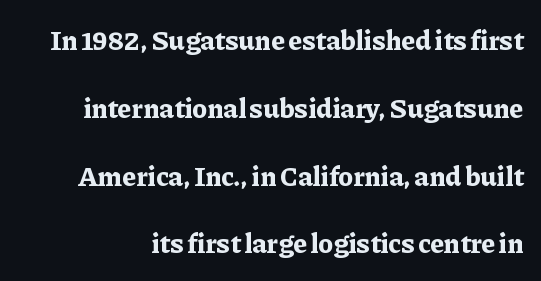
{"serif": "yes", "italic": "no", "bold": "yes", "weight": "bold", "width": "normal", "stroke_contrast": "low", "x_height": "medium", "monospaced": "no", "underline": "no", "line_spacing": "loose", "line_spacing_ratio": 2.42, "letter_spacing": "normal", "letter_spacing_em": 0.0, "glyph_px": 28}
